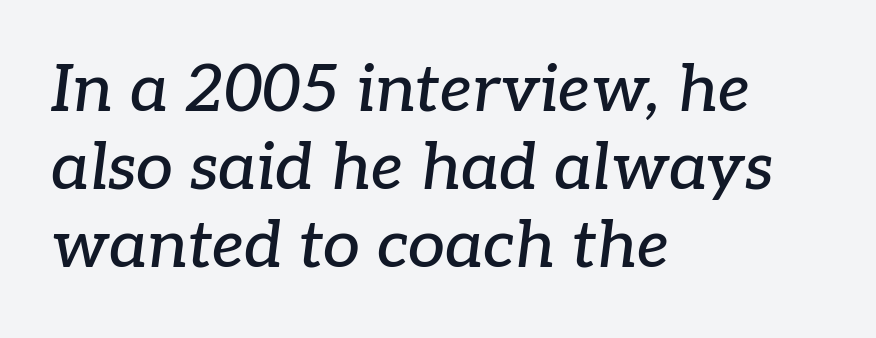
{"serif": "yes", "italic": "yes", "lean": "right", "slant_degrees": 7, "width": "normal", "stroke_contrast": "low", "x_height": "medium", "monospaced": "no", "underline": "no", "align": "left", "line_spacing_ratio": 1.18, "letter_spacing": "normal", "letter_spacing_em": 0.0, "glyph_px": 66}
